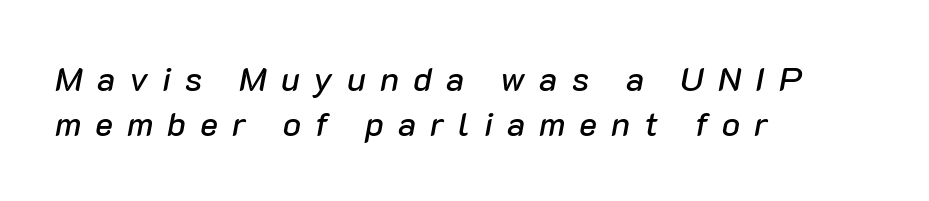
The image shows 34 px text type, italic (leaning right); set left-aligned, normal line spacing (1.33x), unusually wide letter spacing (+0.41 em), not underlined; low stroke contrast and a medium x-height.
